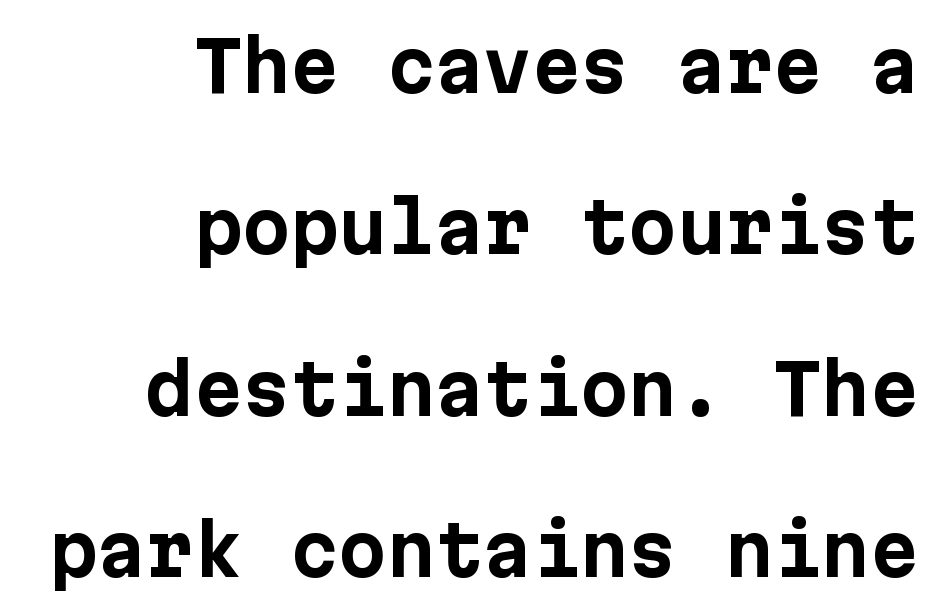
The image shows 69 px bold sans-serif type, upright; set right-aligned, loose line spacing (2.34x), normal letter spacing, not underlined; low stroke contrast and a medium x-height.
